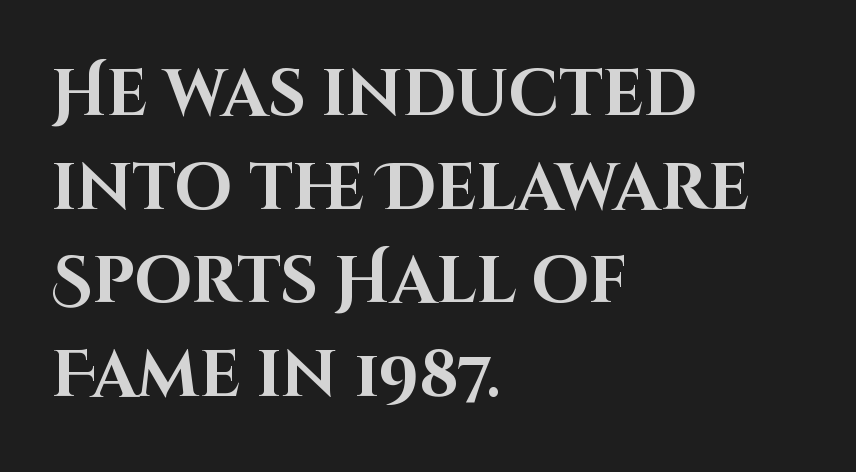
{"serif": "no", "italic": "no", "bold": "yes", "weight": "bold", "width": "normal", "stroke_contrast": "high", "x_height": "large", "monospaced": "no", "underline": "no", "align": "left", "line_spacing": "normal", "line_spacing_ratio": 1.44, "letter_spacing": "normal", "letter_spacing_em": 0.0, "glyph_px": 65}
